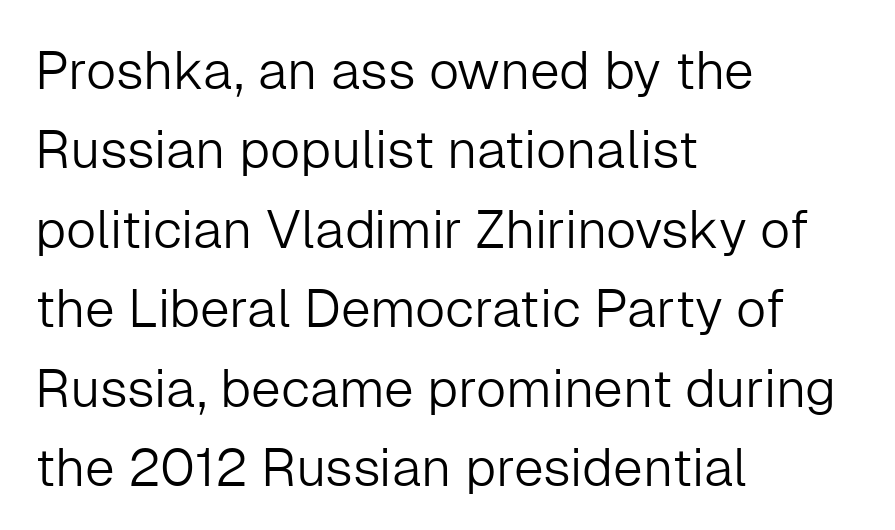
The image shows 53 px light sans-serif type, upright; set left-aligned, normal line spacing (1.5x), normal letter spacing, not underlined; low stroke contrast and a medium x-height.
